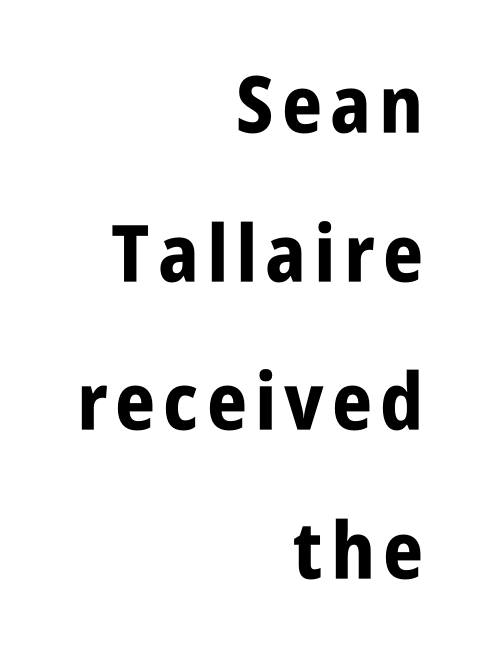
Ascenders rise straight up at ninety degrees. These words are printed bold, with thick strokes throughout. Nope, no serifs anywhere on these letters. These lines are rendered in a variable-pitch font.
